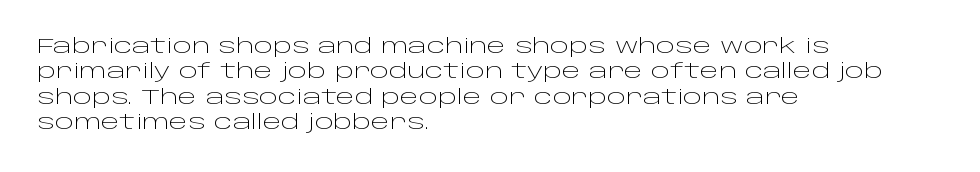
Q: Is the text bold? A: No.
Q: Is the text italic (slanted)? A: No, it is upright.
Q: Is the text underlined? A: No.
Q: How is the paragraph aligned? A: Left-aligned.
Q: Is the spacing between letters normal or unusually wide? A: Normal.
Q: Is the spacing between lines tight, normal or loose? A: Normal.
